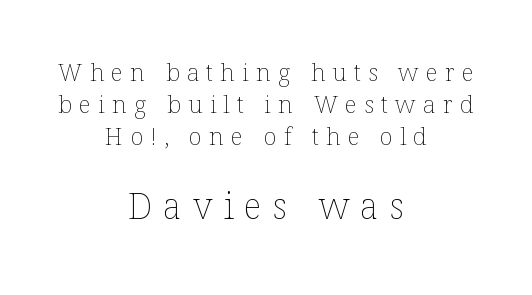
Q: Is the text bold? A: No.
Q: Is the text italic (slanted)? A: No, it is upright.
Q: Is the text underlined? A: No.
Q: How is the paragraph aligned? A: Centered.
Q: Is the spacing between letters normal or unusually wide? A: Unusually wide.
Q: Is the spacing between lines tight, normal or loose? A: Normal.
Q: Which block of text is set in a larger size, the first (top) or the second (bottom)? A: The second (bottom) one.
Q: Width (condensed, normal, or wide)? A: Normal.
Q: Stroke contrast? A: Low.
Q: x-height? A: Medium.
Q: Monospaced? A: No.
